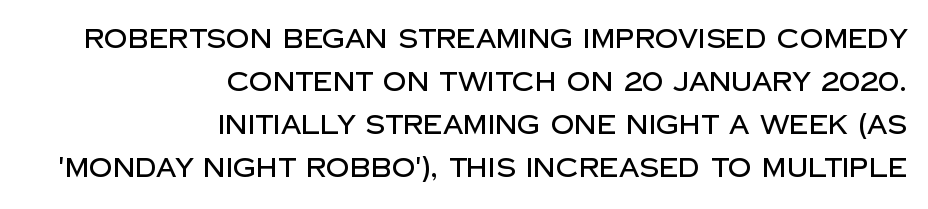
Posture: vertical. All the whitespace from short lines collects on the left. The leading is moderate, giving the passage an even texture. How are the letters spaced? Ordinarily, with no added tracking. The strip under each line holds only bare page.
